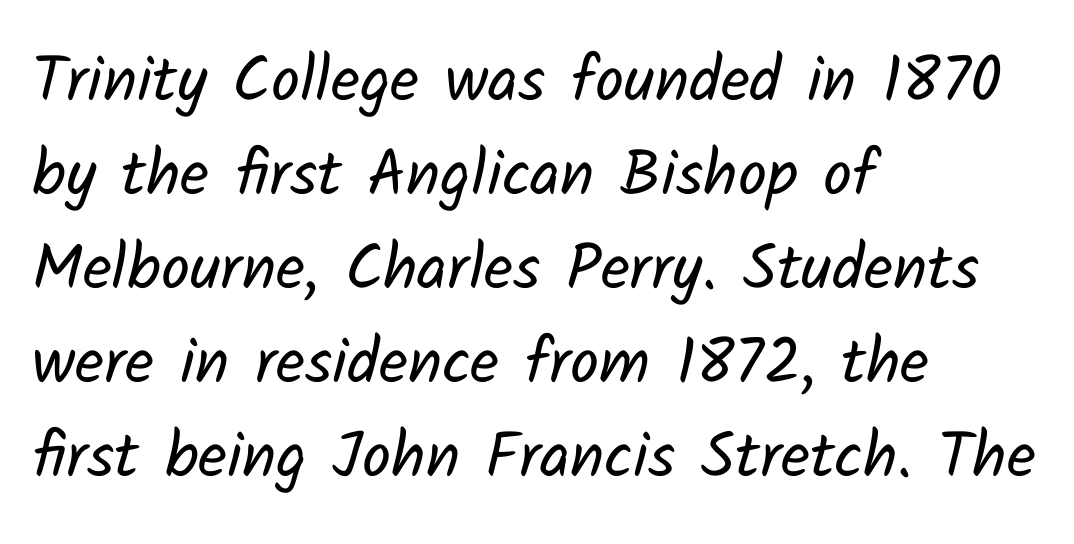
The image shows 64 px regular-weight sans-serif type; set left-aligned, normal line spacing (1.47x), normal letter spacing, not underlined; low stroke contrast and a medium x-height.
